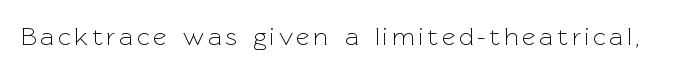
{"italic": "no", "bold": "no", "underline": "no", "glyph_px": 26}
